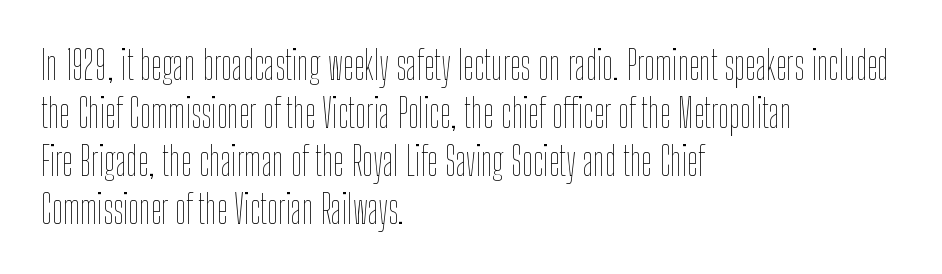
Short and long lines alike share a common starting point at left. Varying glyph widths throughout — classic text-font behaviour. You can tell it's not italic because the verticals are truly vertical. Quick note: underline off. The strokes carry an ordinary text weight at most. Compared with typical body copy, the letter spacing here is the same.
